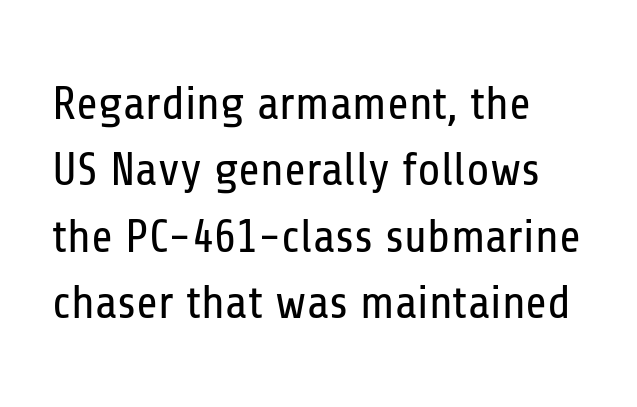
The image shows 47 px regular-weight, condensed sans-serif type, upright; set left-aligned, normal line spacing (1.41x), normal letter spacing, not underlined; low stroke contrast and a medium x-height.
